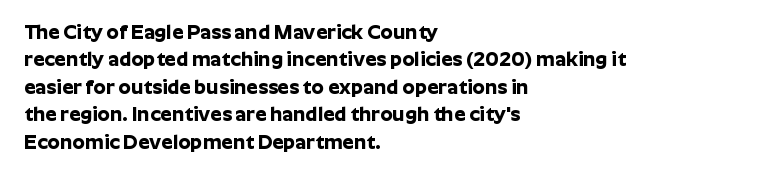
The image shows 20 px bold type, upright; set left-aligned, normal line spacing (1.37x), normal letter spacing, not underlined.
